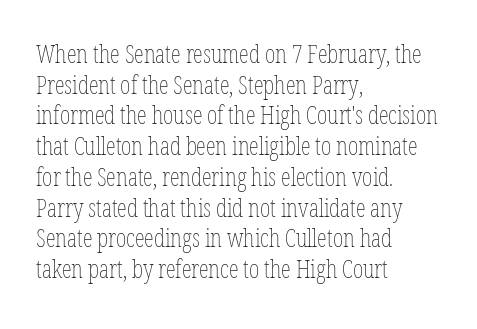
{"italic": "no", "bold": "no", "underline": "no", "align": "left", "line_spacing_ratio": 1.23, "letter_spacing": "normal", "letter_spacing_em": 0.0, "glyph_px": 25}
